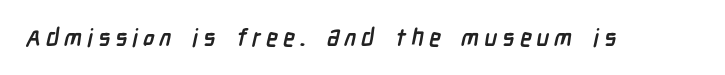
Q: Is the text bold? A: Yes.
Q: Is the text underlined? A: No.
Q: Is the spacing between letters normal or unusually wide? A: Unusually wide.
